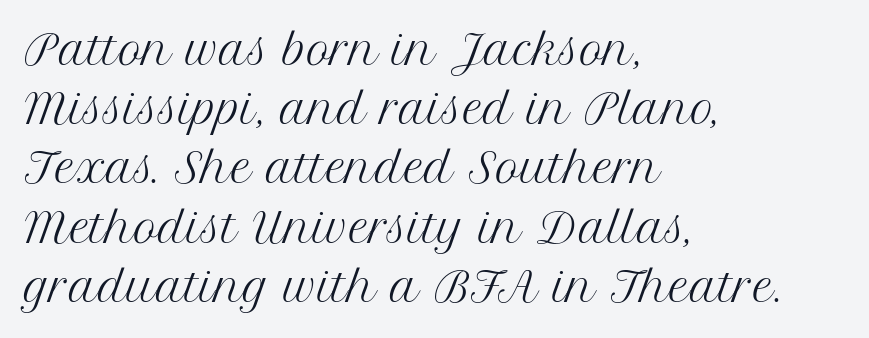
Each letter keeps its own natural width here, so spacing adapts to shape. The vertical gap from one line to the next is medium. No extra tracking has been applied to these lines. The setting favours the left margin, as ordinary paragraphs usually do.
